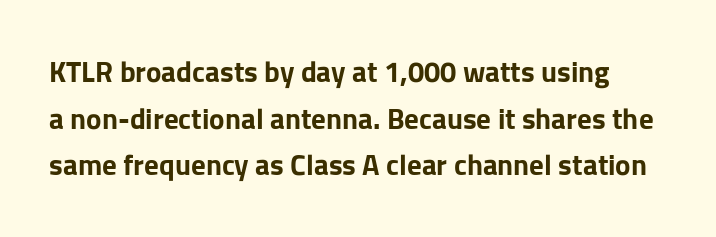
The image shows 29 px bold sans-serif type, upright; set normal line spacing (1.61x), normal letter spacing, not underlined; low stroke contrast and a medium x-height.
